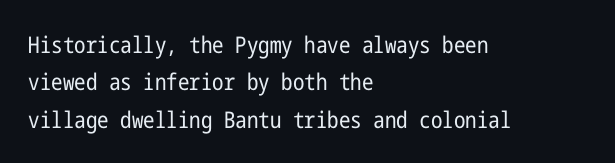
The image shows 23 px text type, upright; set left-aligned, normal line spacing (1.63x), normal letter spacing, not underlined.
